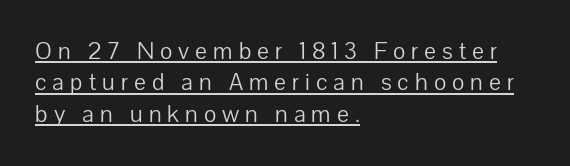
The type is letterspaced generously, with wide tracking. Horizontal alignment here is leftward, the default for most running prose. When letters stand straight like this, we call the style roman or upright. In terms of leading, this rendering sits right in the middle. No extra ink here — the face is not bold.
